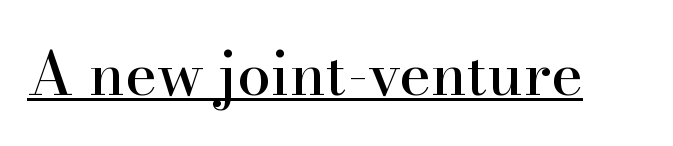
Q: Is the text italic (slanted)? A: No, it is upright.
Q: Is the typeface a serif or a sans-serif typeface? A: Serif.
Q: Is the text underlined? A: Yes.
Q: Is the spacing between letters normal or unusually wide? A: Normal.
Q: Width (condensed, normal, or wide)? A: Normal.
Q: Stroke contrast? A: High.
Q: x-height? A: Small.
Q: Monospaced? A: No.
